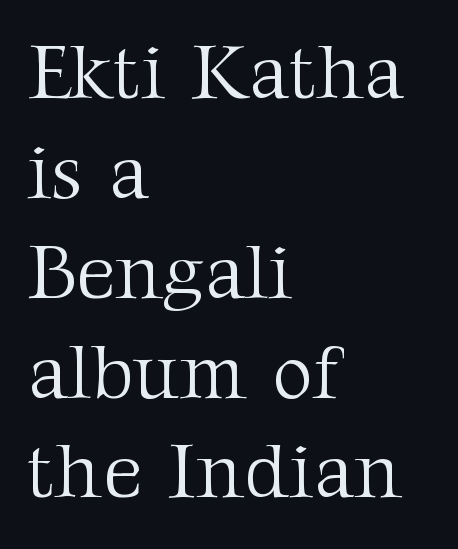
Q: Is the text bold? A: No.
Q: Is the text italic (slanted)? A: No, it is upright.
Q: Is the typeface a serif or a sans-serif typeface? A: Serif.
Q: Is the text underlined? A: No.
Q: How is the paragraph aligned? A: Left-aligned.
Q: Is the spacing between letters normal or unusually wide? A: Normal.
Q: Is the spacing between lines tight, normal or loose? A: Normal.
Q: Width (condensed, normal, or wide)? A: Normal.
Q: Stroke contrast? A: Medium.
Q: x-height? A: Medium.
Q: Monospaced? A: No.
